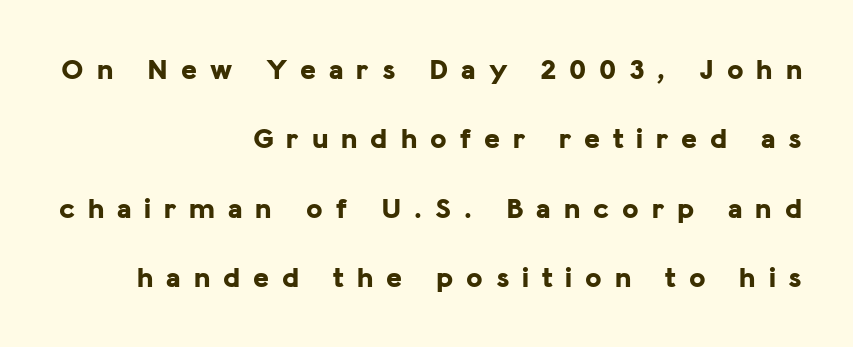
Does the leading feel generous? Absolutely, it's lavish. The rendering uses a bold face; every stroke is thick and dark. The type sits square on the baseline with zero lean. A typesetter would call this heavily tracked-out type.
